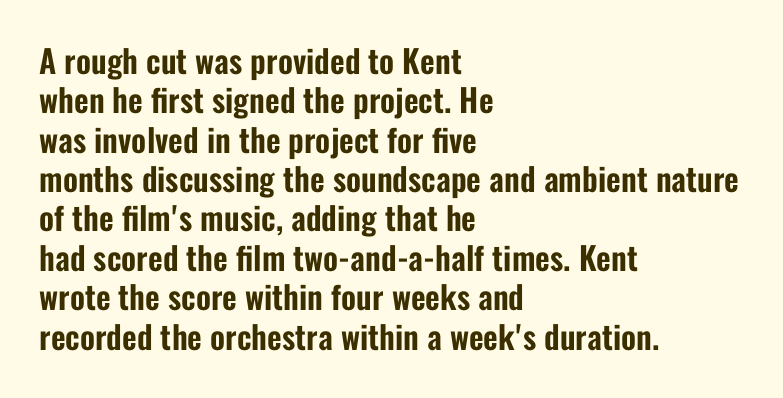
The image shows 32 px condensed sans-serif type, upright; set left-aligned, line spacing 1.23x, normal letter spacing, not underlined; low stroke contrast and a medium x-height.
